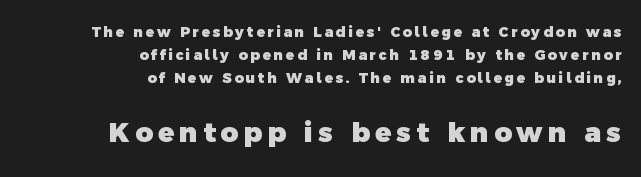
The image shows 27 px bold type; set right-aligned, normal line spacing (1.63x), not underlined; the second (bottom) block is 1.93x larger.
